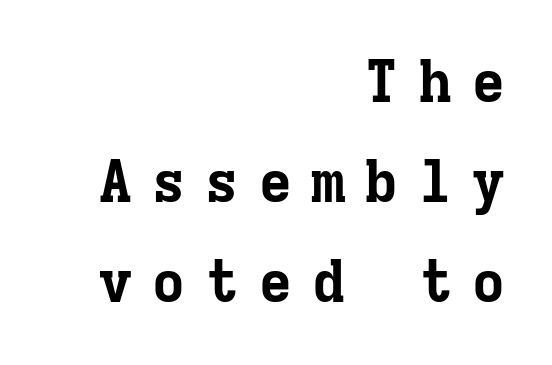
{"serif": "yes", "italic": "no", "bold": "yes", "weight": "bold", "width": "normal", "stroke_contrast": "low", "x_height": "medium", "monospaced": "yes", "underline": "no", "align": "right", "line_spacing_ratio": 1.72, "letter_spacing": "wide", "letter_spacing_em": 0.32, "glyph_px": 58}
